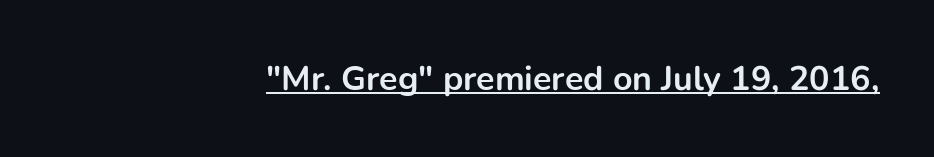
Q: Is the text bold? A: Yes.
Q: Is the text italic (slanted)? A: No, it is upright.
Q: Is the typeface a serif or a sans-serif typeface? A: Sans-serif.
Q: Is the text underlined? A: Yes.
Q: How is the paragraph aligned? A: Right-aligned.
Q: Is the spacing between letters normal or unusually wide? A: Normal.
Q: Width (condensed, normal, or wide)? A: Normal.
Q: Stroke contrast? A: Low.
Q: x-height? A: Medium.
Q: Monospaced? A: No.
